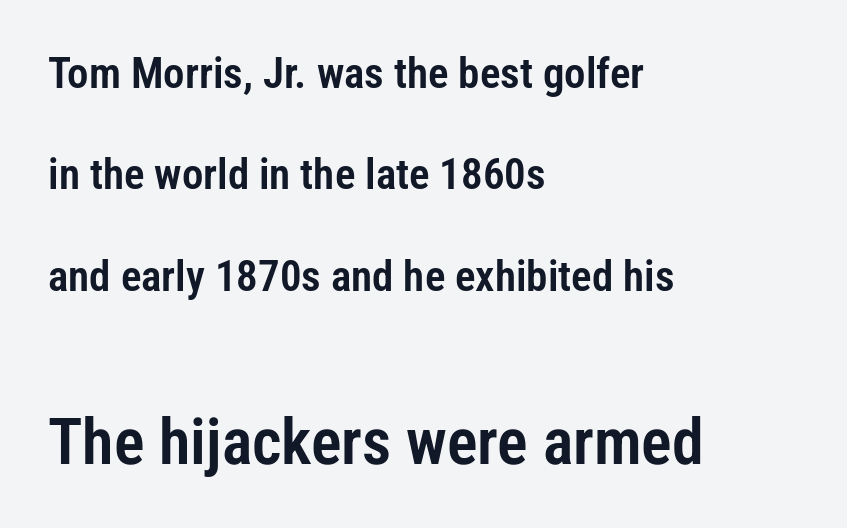
Q: Is the text italic (slanted)? A: No, it is upright.
Q: Is the typeface a serif or a sans-serif typeface? A: Sans-serif.
Q: Is the text underlined? A: No.
Q: How is the paragraph aligned? A: Left-aligned.
Q: Is the spacing between letters normal or unusually wide? A: Normal.
Q: Is the spacing between lines tight, normal or loose? A: Loose.
Q: Which block of text is set in a larger size, the first (top) or the second (bottom)? A: The second (bottom) one.
Q: Width (condensed, normal, or wide)? A: Condensed.
Q: Stroke contrast? A: Low.
Q: x-height? A: Medium.
Q: Monospaced? A: No.
